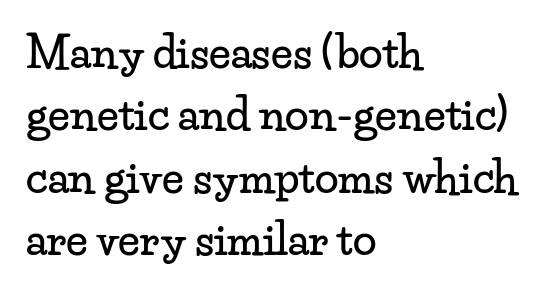
Q: Is the text italic (slanted)? A: No, it is upright.
Q: Is the typeface a serif or a sans-serif typeface? A: Serif.
Q: Is the text underlined? A: No.
Q: How is the paragraph aligned? A: Left-aligned.
Q: Is the spacing between letters normal or unusually wide? A: Normal.
Q: Is the spacing between lines tight, normal or loose? A: Normal.
Q: Width (condensed, normal, or wide)? A: Wide.
Q: Stroke contrast? A: Low.
Q: x-height? A: Small.
Q: Monospaced? A: No.
